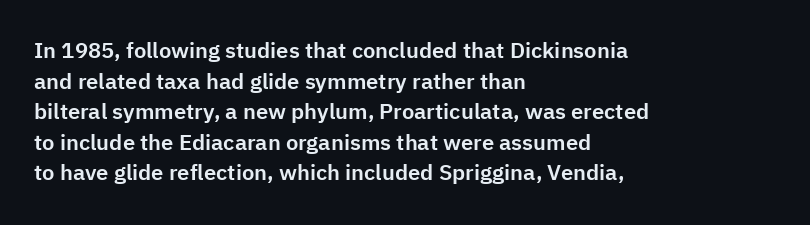
The image shows 22 px text type, upright; set left-aligned, normal line spacing (1.39x), normal letter spacing, not underlined.
